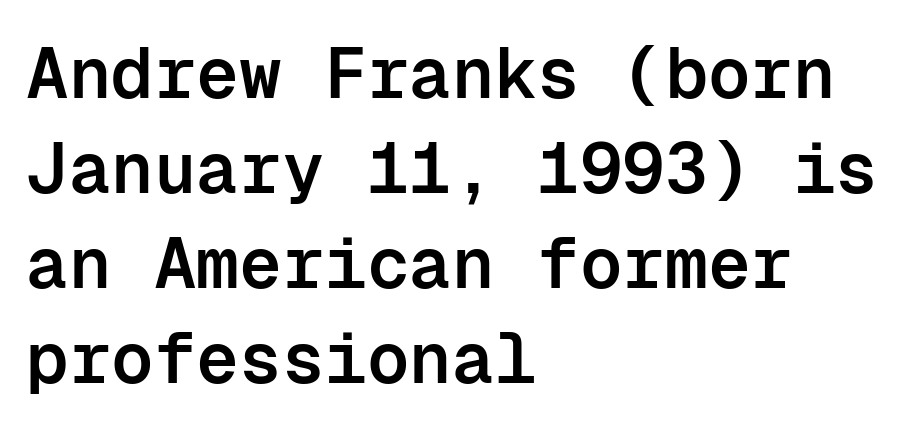
{"serif": "no", "italic": "no", "bold": "semi", "weight": "semibold", "width": "normal", "stroke_contrast": "low", "x_height": "medium", "monospaced": "yes", "underline": "no", "align": "left", "line_spacing": "normal", "line_spacing_ratio": 1.34, "letter_spacing": "normal", "letter_spacing_em": 0.0, "glyph_px": 71}
